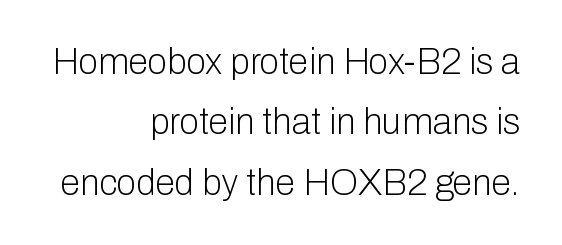
The image shows 36 px light sans-serif type, upright; set right-aligned, normal line spacing (1.68x), normal letter spacing, not underlined; low stroke contrast and a medium x-height.
